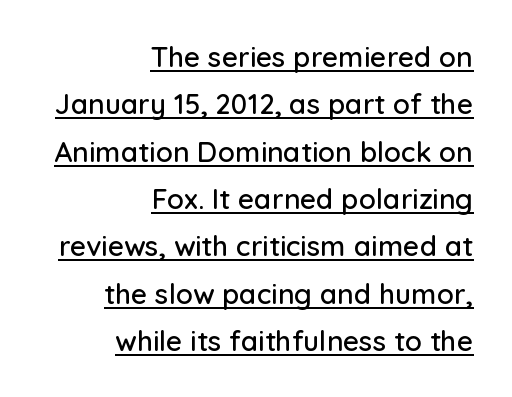
Q: Is the text italic (slanted)? A: No, it is upright.
Q: Is the typeface a serif or a sans-serif typeface? A: Sans-serif.
Q: Is the text underlined? A: Yes.
Q: How is the paragraph aligned? A: Right-aligned.
Q: Is the spacing between letters normal or unusually wide? A: Normal.
Q: Is the spacing between lines tight, normal or loose? A: Normal.
Q: Width (condensed, normal, or wide)? A: Normal.
Q: Stroke contrast? A: Low.
Q: x-height? A: Medium.
Q: Monospaced? A: No.
